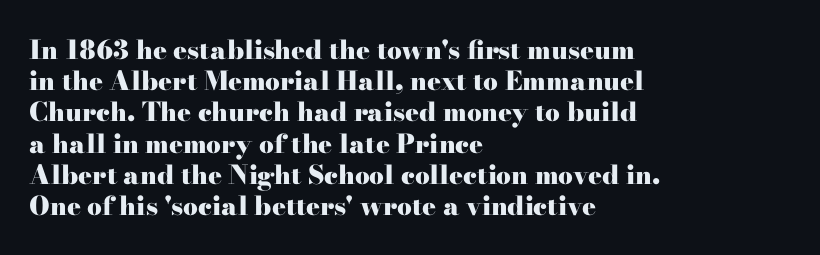
A typesetter would mark this as roman, not italic. The face used here is rendered with its standard letterfit. As a designer I'd log this as weight 700, bold. Underlining? Definitely not there. The text block is weighted toward the left margin, trailing off unevenly rightward.
